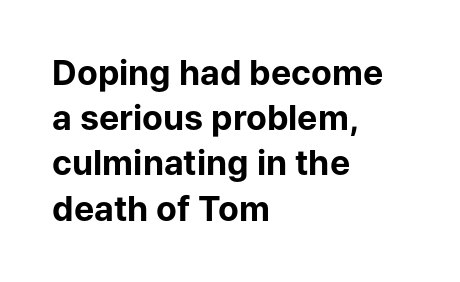
The image shows 34 px bold sans-serif type, upright; set left-aligned, normal line spacing (1.33x), normal letter spacing, not underlined; low stroke contrast and a medium x-height.
